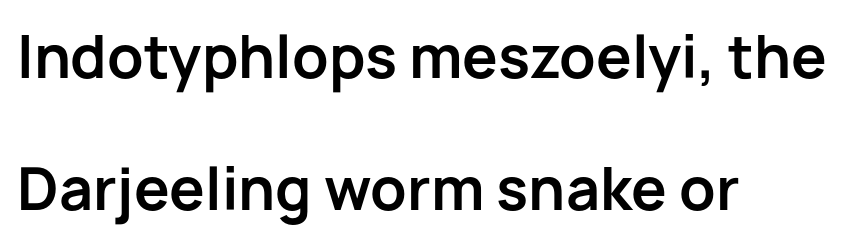
The image shows 57 px bold sans-serif type, upright; set left-aligned, loose line spacing (2.32x), normal letter spacing, not underlined; low stroke contrast and a medium x-height.
